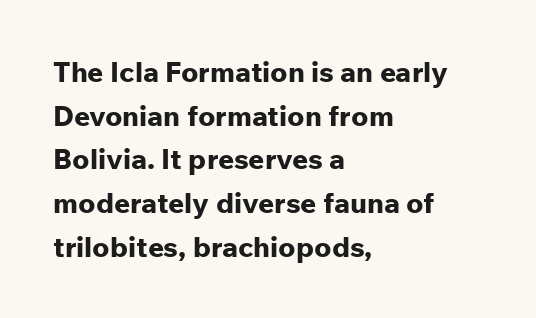
{"serif": "no", "italic": "no", "bold": "yes", "weight": "bold", "width": "normal", "stroke_contrast": "low", "x_height": "medium", "monospaced": "no", "underline": "no", "align": "left", "line_spacing": "normal", "line_spacing_ratio": 1.56, "letter_spacing": "normal", "letter_spacing_em": 0.0, "glyph_px": 28}
